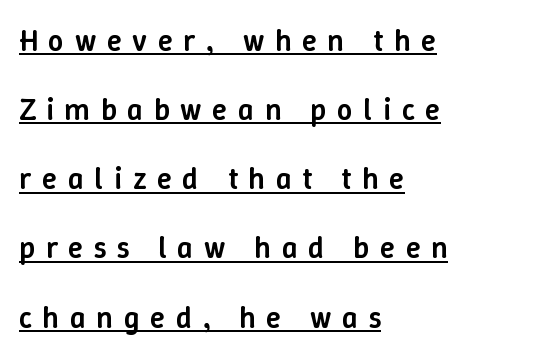
Q: Is the text bold? A: Semi-bold.
Q: Is the text italic (slanted)? A: No, it is upright.
Q: Is the text underlined? A: Yes.
Q: How is the paragraph aligned? A: Left-aligned.
Q: Is the spacing between letters normal or unusually wide? A: Unusually wide.
Q: Is the spacing between lines tight, normal or loose? A: Loose.
Q: Width (condensed, normal, or wide)? A: Normal.
Q: Stroke contrast? A: Low.
Q: x-height? A: Medium.
Q: Monospaced? A: No.
